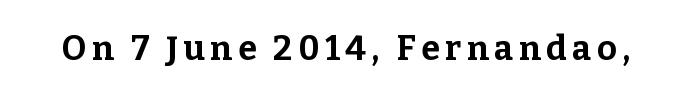
The image shows 34 px bold serif type, upright; set not underlined; low stroke contrast and a medium x-height.
